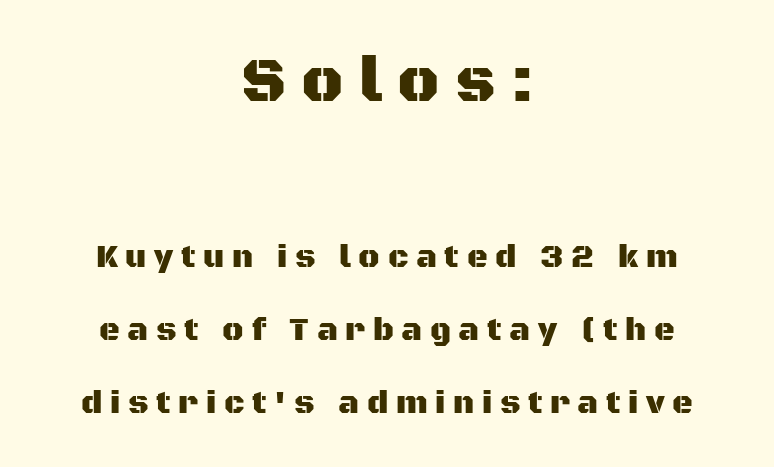
The image shows 63 px sans-serif type, upright; set centered, loose line spacing (2.28x), unusually wide letter spacing (+0.24 em), not underlined; the first (top) block is 1.97x larger; medium stroke contrast and a large x-height.
